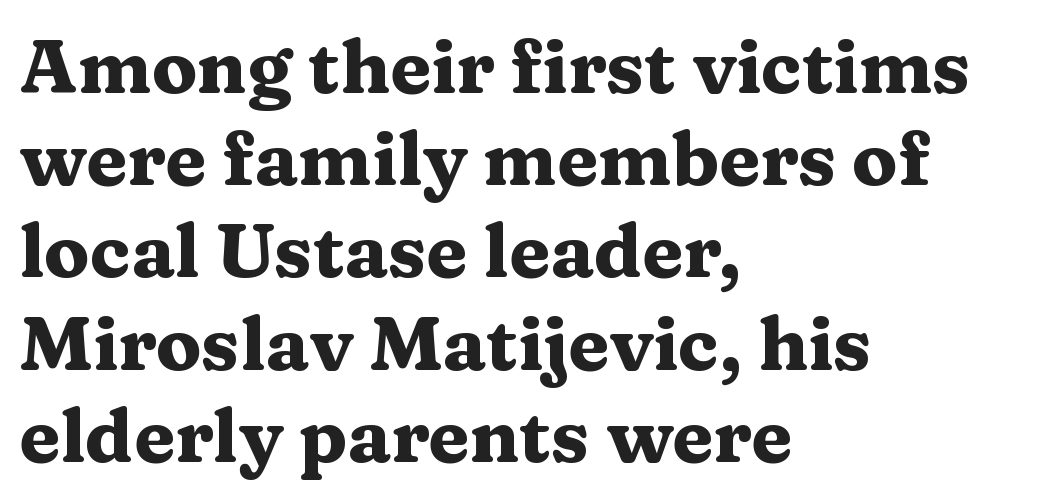
The image shows 75 px heavy, wide serif type, upright; set left-aligned, line spacing 1.23x, normal letter spacing, not underlined; medium stroke contrast and a medium x-height.
